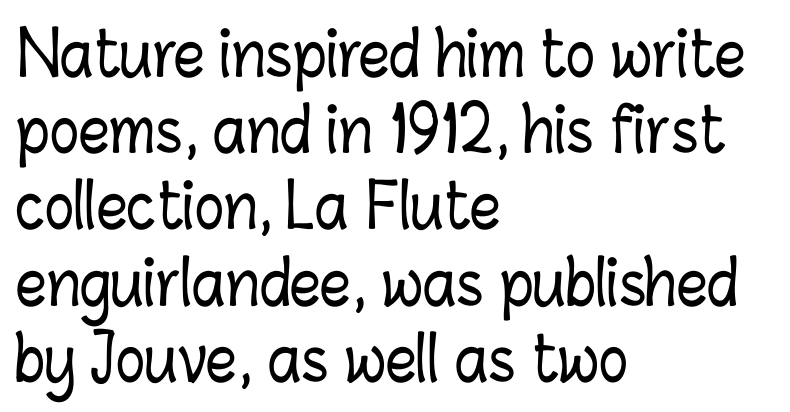
Style check: upright. Visually the block forms a straight wall on the left and a jagged coastline on the right. Does extra space separate the letters? No, they use regular spacing. Check the space under the baseline: it is left empty. Think of a printed novel: that variable character pitch is what you see here.
